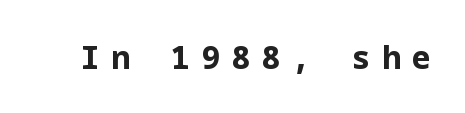
Does the type have serifs? No, each stem ends abruptly. The type is letterspaced generously, with wide tracking. Clear beneath every line of the passage. The letters stand upright; this is a roman face. The font is running at its bold setting.
